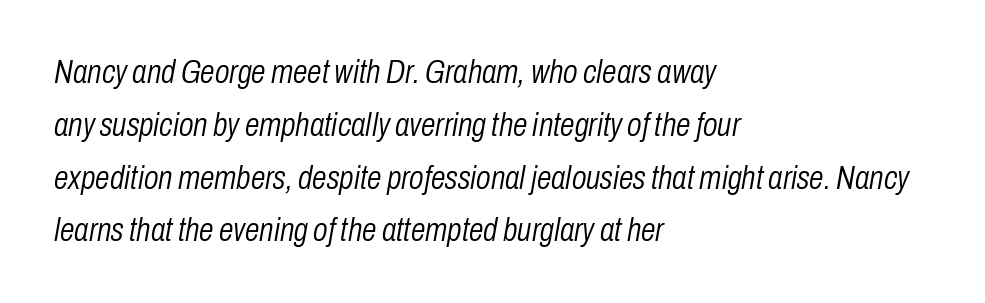
The image shows 33 px light, condensed type, italic (leaning right); set left-aligned, normal line spacing (1.6x), normal letter spacing, not underlined; low stroke contrast and a medium x-height.
